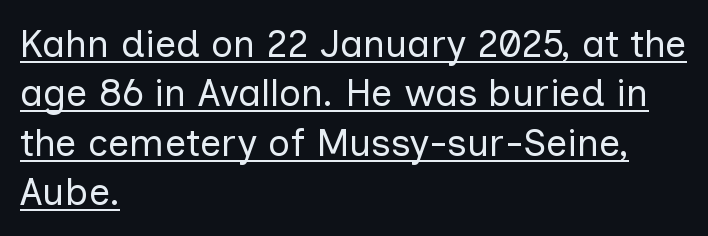
Q: Is the text bold? A: No.
Q: Is the text italic (slanted)? A: No, it is upright.
Q: Is the typeface a serif or a sans-serif typeface? A: Sans-serif.
Q: Is the text underlined? A: Yes.
Q: How is the paragraph aligned? A: Left-aligned.
Q: Is the spacing between letters normal or unusually wide? A: Normal.
Q: Is the spacing between lines tight, normal or loose? A: Normal.
Q: Width (condensed, normal, or wide)? A: Normal.
Q: Stroke contrast? A: Low.
Q: x-height? A: Medium.
Q: Monospaced? A: No.
